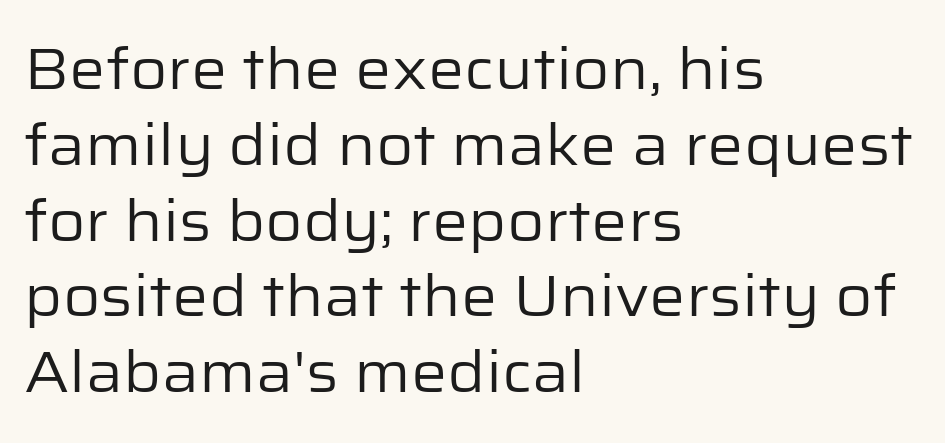
Q: Is the text bold? A: No.
Q: Is the text italic (slanted)? A: No, it is upright.
Q: Is the typeface a serif or a sans-serif typeface? A: Sans-serif.
Q: Is the text underlined? A: No.
Q: How is the paragraph aligned? A: Left-aligned.
Q: Is the spacing between letters normal or unusually wide? A: Normal.
Q: Is the spacing between lines tight, normal or loose? A: Normal.
Q: Width (condensed, normal, or wide)? A: Normal.
Q: Stroke contrast? A: Low.
Q: x-height? A: Medium.
Q: Monospaced? A: No.
